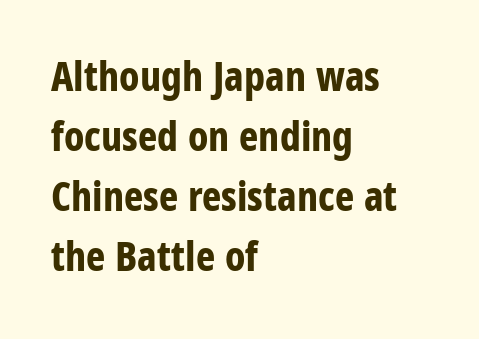
The area under the type is left untouched. This sample keeps an unexceptional amount of space between lines. These lines were composed using upright roman letters. Nothing unusual about the tracking: characters are spaced as the font intends. The rendering uses natural spacing where letterforms have individual widths.
